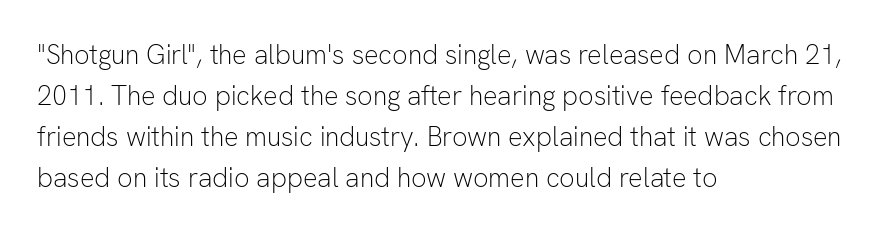
The image shows 27 px text type, upright; set left-aligned, normal line spacing (1.52x), normal letter spacing, not underlined.
